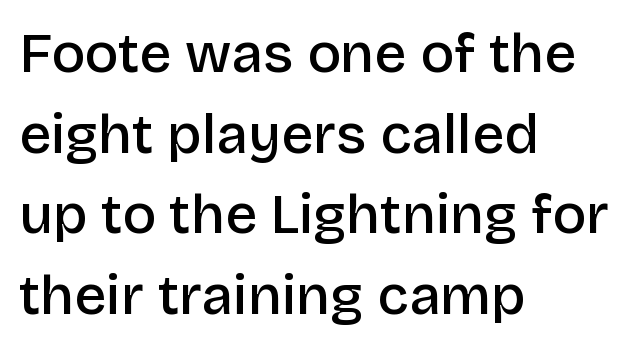
{"serif": "no", "italic": "no", "bold": "semi", "weight": "semibold", "width": "normal", "stroke_contrast": "low", "x_height": "large", "monospaced": "no", "underline": "no", "align": "left", "line_spacing": "normal", "line_spacing_ratio": 1.44, "letter_spacing": "normal", "letter_spacing_em": 0.0, "glyph_px": 56}
